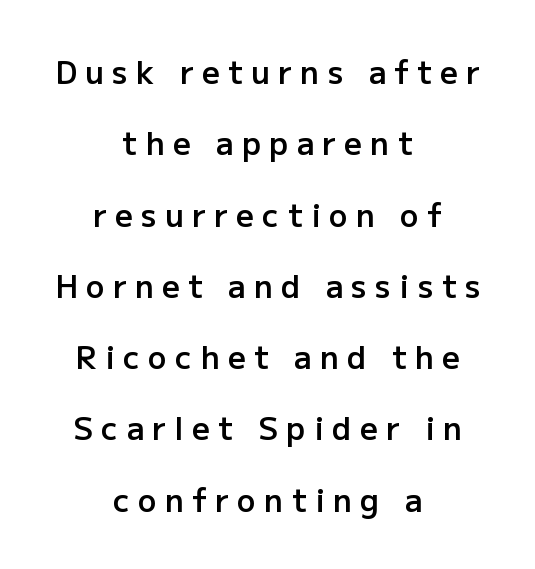
Q: Is the text bold? A: Semi-bold.
Q: Is the text italic (slanted)? A: No, it is upright.
Q: Is the typeface a serif or a sans-serif typeface? A: Sans-serif.
Q: Is the text underlined? A: No.
Q: How is the paragraph aligned? A: Centered.
Q: Is the spacing between letters normal or unusually wide? A: Unusually wide.
Q: Is the spacing between lines tight, normal or loose? A: Loose.
Q: Width (condensed, normal, or wide)? A: Normal.
Q: Stroke contrast? A: Low.
Q: x-height? A: Medium.
Q: Monospaced? A: No.
